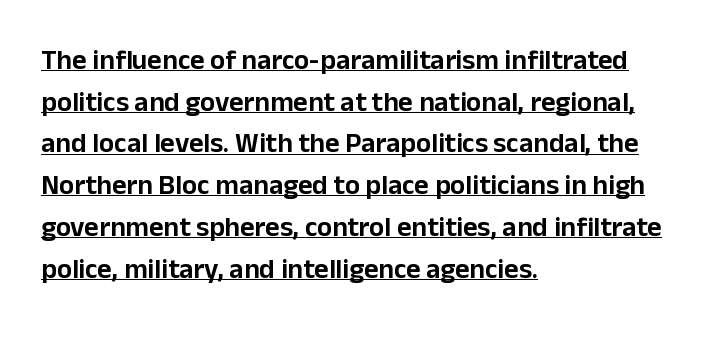
{"serif": "no", "italic": "no", "width": "normal", "stroke_contrast": "low", "x_height": "medium", "monospaced": "no", "underline": "yes", "align": "left", "line_spacing": "normal", "line_spacing_ratio": 1.49, "letter_spacing": "normal", "letter_spacing_em": 0.0, "glyph_px": 28}
